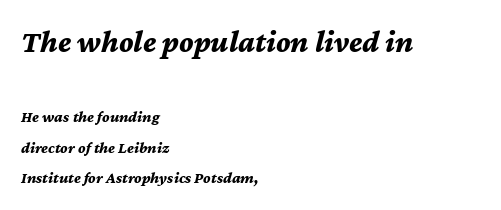
Q: Is the text bold? A: Yes.
Q: Is the text italic (slanted)? A: Yes, it leans right by about 12 degrees.
Q: Is the text underlined? A: No.
Q: How is the paragraph aligned? A: Left-aligned.
Q: Is the spacing between letters normal or unusually wide? A: Normal.
Q: Is the spacing between lines tight, normal or loose? A: Loose.
Q: Which block of text is set in a larger size, the first (top) or the second (bottom)? A: The first (top) one.
Q: Width (condensed, normal, or wide)? A: Normal.
Q: Stroke contrast? A: Medium.
Q: x-height? A: Medium.
Q: Monospaced? A: No.
